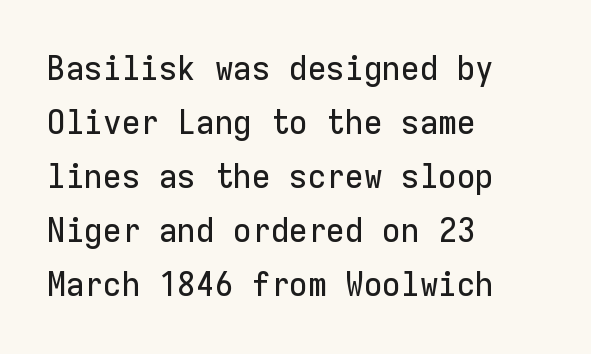
The letters march in equal steps, a hallmark of fixed-pitch type. Italic? Not at all — the glyphs are vertical. Each word holds together tightly as a unit, with standard inter-letter gaps. Rows of type keep a routine distance in the vertical direction. Grotesque or geometric, the face here clearly has no serifs.
